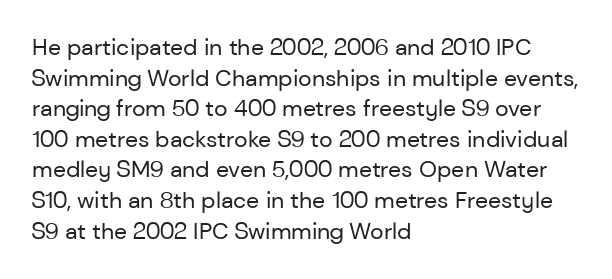
Vertical spacing — default. The text block is weighted toward the left margin, trailing off unevenly rightward. The baseline area is clear. These lines keep a tight, regular rhythm from letter to letter. No extra ink here — the face is not bold.
